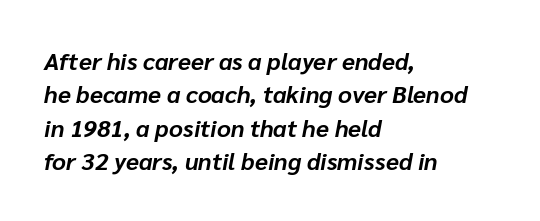
The image shows 24 px bold type, italic (leaning right); set left-aligned, normal line spacing (1.39x), normal letter spacing, not underlined.
